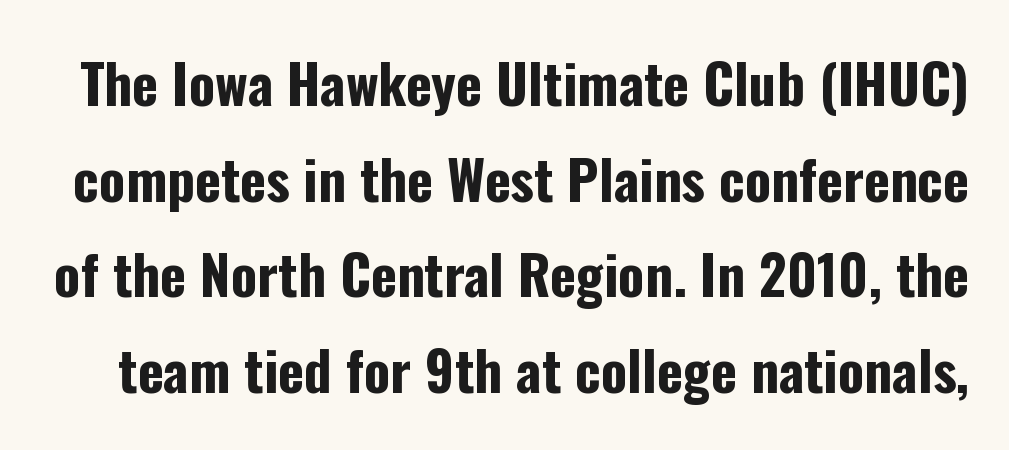
Q: Is the text bold? A: Yes.
Q: Is the text italic (slanted)? A: No, it is upright.
Q: Is the typeface a serif or a sans-serif typeface? A: Sans-serif.
Q: Is the text underlined? A: No.
Q: Is the spacing between letters normal or unusually wide? A: Normal.
Q: Width (condensed, normal, or wide)? A: Condensed.
Q: Stroke contrast? A: Low.
Q: x-height? A: Medium.
Q: Monospaced? A: No.
